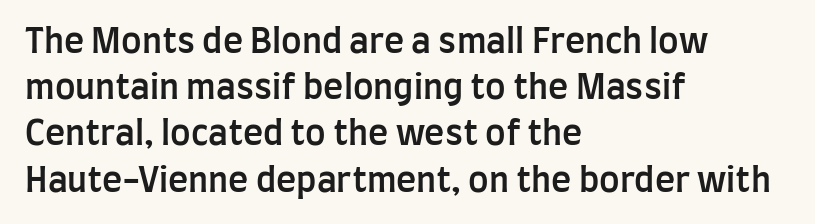
{"serif": "no", "italic": "no", "bold": "semi", "weight": "semibold", "width": "condensed", "stroke_contrast": "low", "x_height": "large", "monospaced": "no", "underline": "no", "align": "left", "line_spacing": "normal", "line_spacing_ratio": 1.36, "letter_spacing": "normal", "letter_spacing_em": 0.0, "glyph_px": 34}
